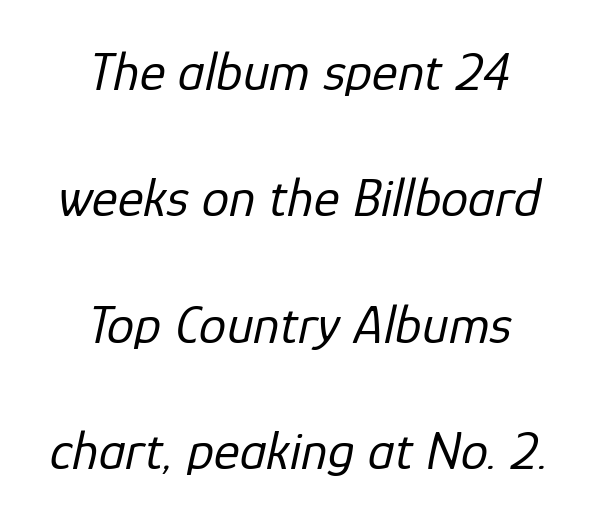
The strip under each line holds only bare page. Italic: yes, the glyphs are oblique. Unbolded letterforms with no extra heft. There is no visible air inserted between adjacent glyphs. Each line is balanced around a shared central axis.
